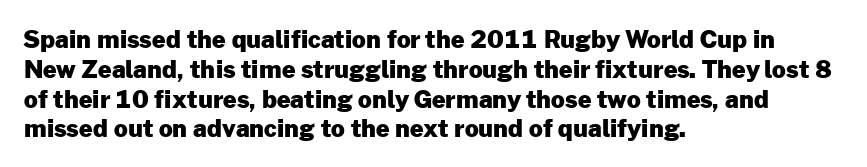
The image shows 24 px bold type, upright; set left-aligned, line spacing 1.24x, normal letter spacing, not underlined.
